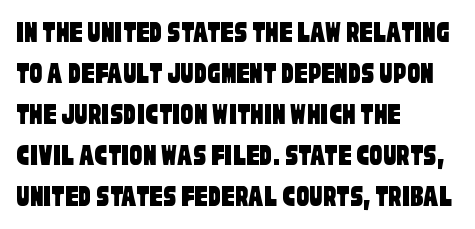
Tracking value appears to be zero — textbook default spacing. Unlike a traditional serif, this face leaves its strokes unadorned. The zone under the glyphs is completely vacant. Compared with typical paragraphs, the rows here are spaced about the same.
